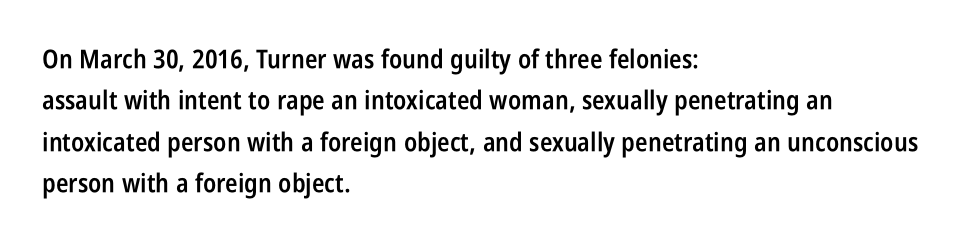
Q: Is the text bold? A: Semi-bold.
Q: Is the text italic (slanted)? A: No, it is upright.
Q: Is the text underlined? A: No.
Q: How is the paragraph aligned? A: Left-aligned.
Q: Is the spacing between letters normal or unusually wide? A: Normal.
Q: Is the spacing between lines tight, normal or loose? A: Normal.
